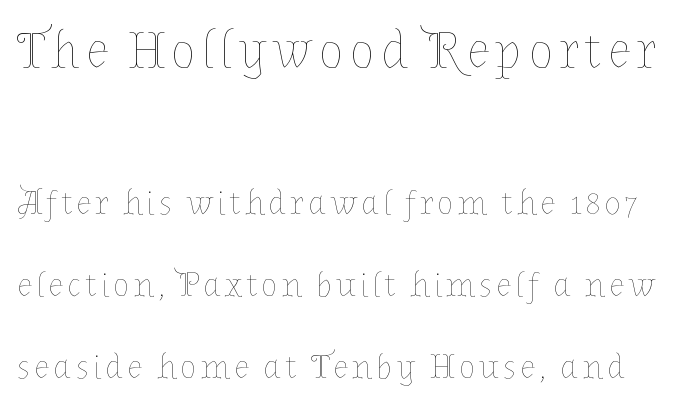
The image shows 52 px thin type, upright; set loose line spacing (2.34x), not underlined; the first (top) block is 1.49x larger; low stroke contrast and a medium x-height.
